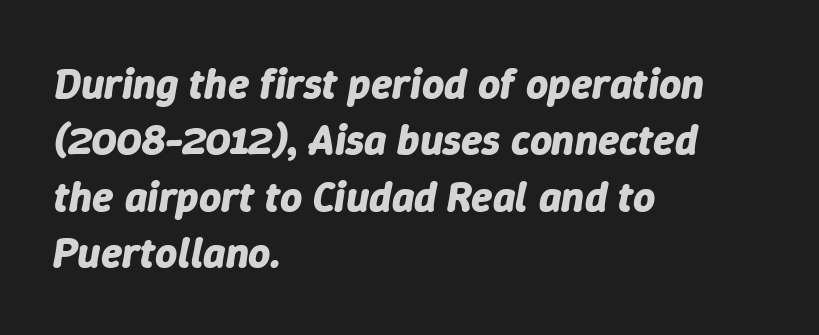
The face used here is proportionally spaced, like ordinary book or web type. Is the letter spacing exaggerated? No — it looks like the ordinary default. The rendering uses a bold face; every stroke is thick and dark. Just letters on the line, the space beneath them empty. This sample is left-justified, so line endings fall wherever the words run out.
